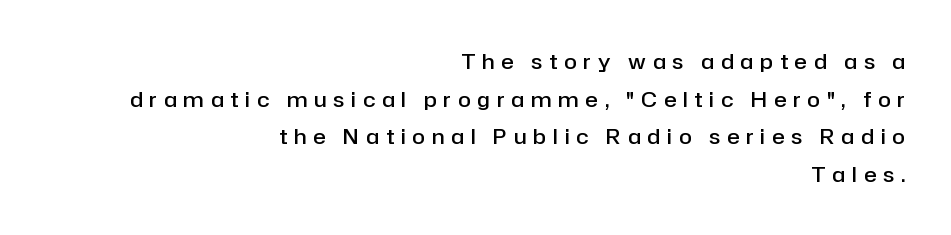
Q: Is the text bold? A: Semi-bold.
Q: Is the text italic (slanted)? A: No, it is upright.
Q: Is the text underlined? A: No.
Q: How is the paragraph aligned? A: Right-aligned.
Q: Is the spacing between letters normal or unusually wide? A: Unusually wide.
